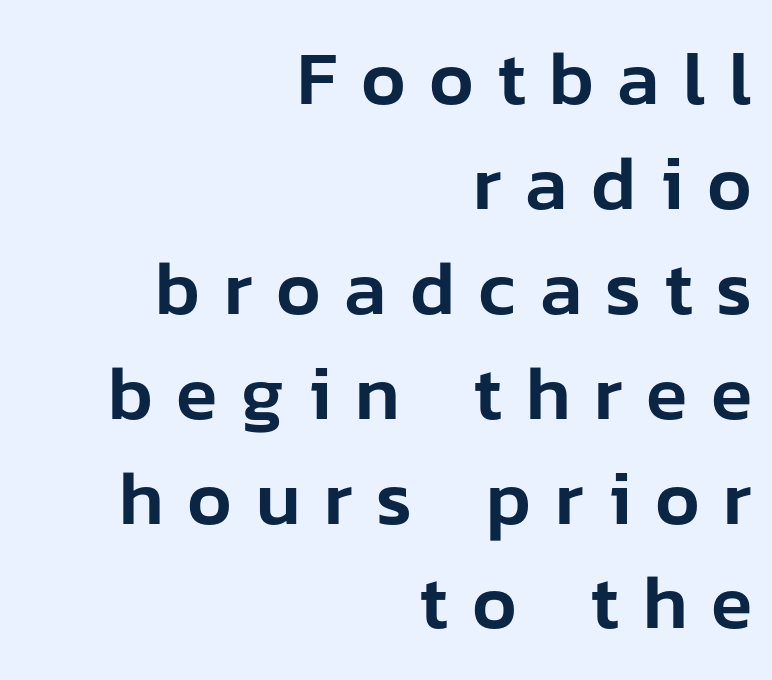
The letterforms stand isolated, each surrounded by extra space. Unlike italic type, these characters show no tilt at all. Note: no serifs on the glyphs. Honestly, the row spacing looks completely unremarkable.
